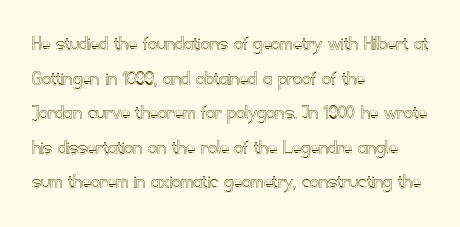
Q: Is the text italic (slanted)? A: No, it is upright.
Q: Is the text underlined? A: No.
Q: How is the paragraph aligned? A: Left-aligned.
Q: Is the spacing between letters normal or unusually wide? A: Normal.
Q: Is the spacing between lines tight, normal or loose? A: Normal.
